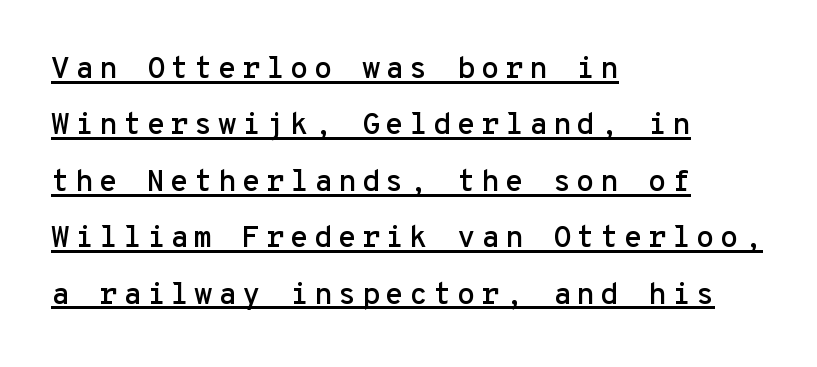
Q: Is the text italic (slanted)? A: No, it is upright.
Q: Is the typeface a serif or a sans-serif typeface? A: Sans-serif.
Q: Is the text underlined? A: Yes.
Q: How is the paragraph aligned? A: Left-aligned.
Q: Width (condensed, normal, or wide)? A: Normal.
Q: Stroke contrast? A: Low.
Q: x-height? A: Medium.
Q: Monospaced? A: Yes.
